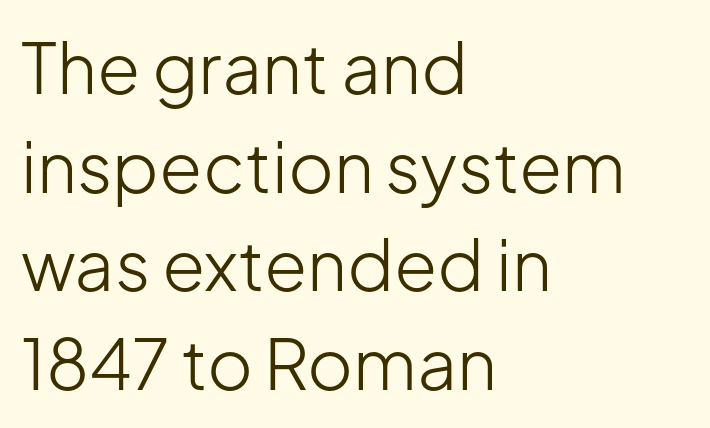
The image shows 70 px light sans-serif type, upright; set left-aligned, normal line spacing (1.41x), normal letter spacing, not underlined; low stroke contrast and a medium x-height.
